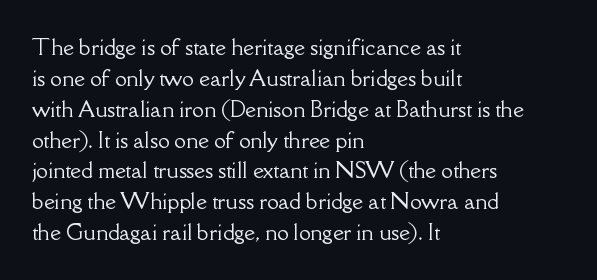
Q: Is the text italic (slanted)? A: No, it is upright.
Q: Is the text underlined? A: No.
Q: How is the paragraph aligned? A: Left-aligned.
Q: Is the spacing between letters normal or unusually wide? A: Normal.
Q: Is the spacing between lines tight, normal or loose? A: Normal.
